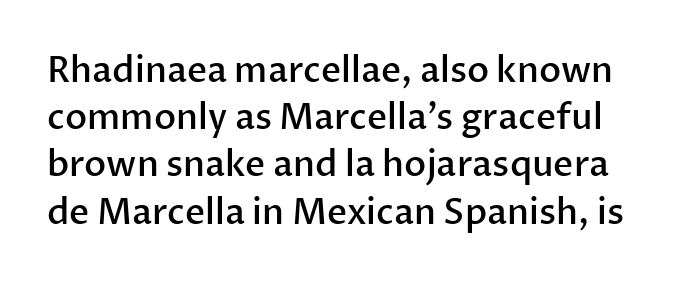
The image shows 35 px semibold sans-serif type, upright; set normal line spacing (1.35x), normal letter spacing, not underlined; low stroke contrast and a medium x-height.
